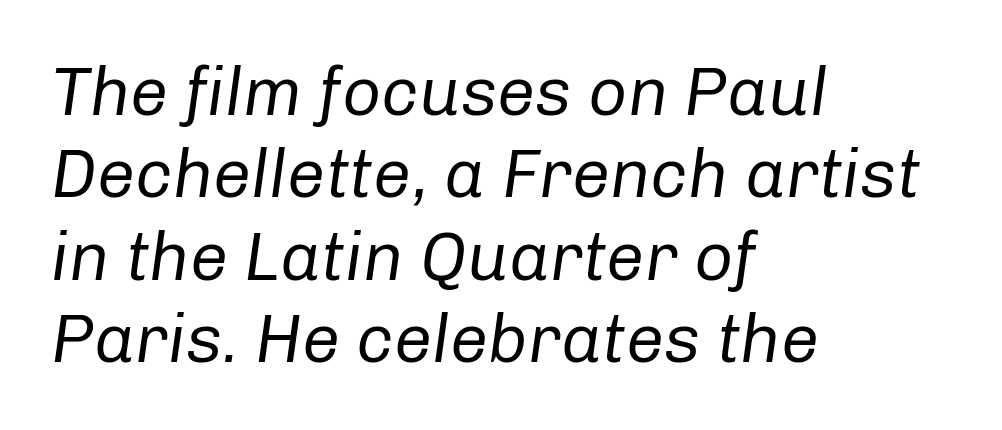
{"italic": "yes", "lean": "right", "slant_degrees": 8, "bold": "no", "weight": "regular", "width": "normal", "stroke_contrast": "low", "x_height": "medium", "monospaced": "no", "underline": "no", "align": "left", "line_spacing_ratio": 1.21, "letter_spacing": "normal", "letter_spacing_em": 0.0, "glyph_px": 68}
